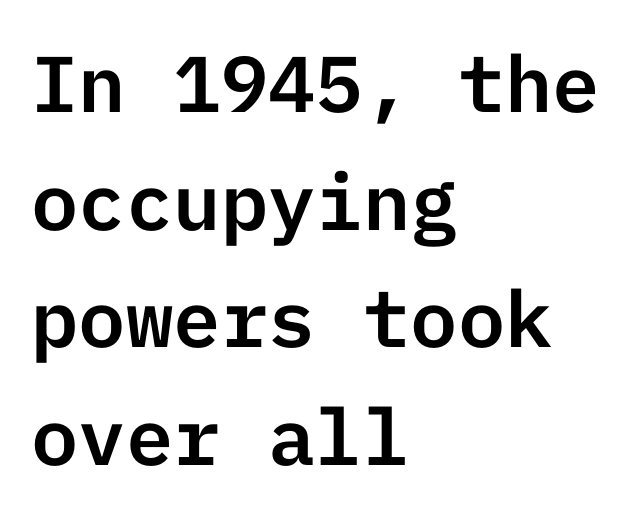
Q: Is the text italic (slanted)? A: No, it is upright.
Q: Is the typeface a serif or a sans-serif typeface? A: Sans-serif.
Q: Is the text underlined? A: No.
Q: How is the paragraph aligned? A: Left-aligned.
Q: Is the spacing between letters normal or unusually wide? A: Normal.
Q: Is the spacing between lines tight, normal or loose? A: Normal.
Q: Width (condensed, normal, or wide)? A: Normal.
Q: Stroke contrast? A: Low.
Q: x-height? A: Medium.
